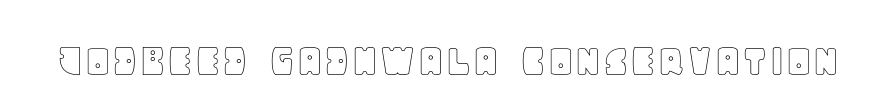
Q: Is the text italic (slanted)? A: No, it is upright.
Q: Is the text underlined? A: No.
Q: Is the spacing between letters normal or unusually wide? A: Normal.
Q: Width (condensed, normal, or wide)? A: Normal.
Q: x-height? A: Large.
Q: Monospaced? A: No.
